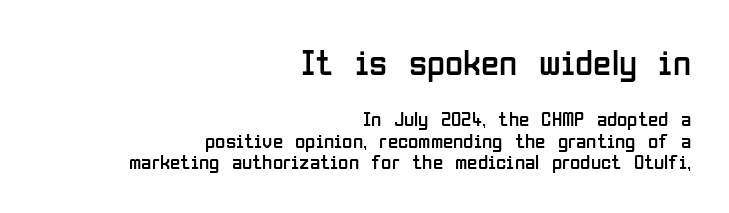
The image shows 37 px regular-weight, condensed sans-serif type, upright; set right-aligned, tight line spacing (1.02x), normal letter spacing, not underlined; the first (top) block is 1.76x larger; low stroke contrast and a medium x-height.
